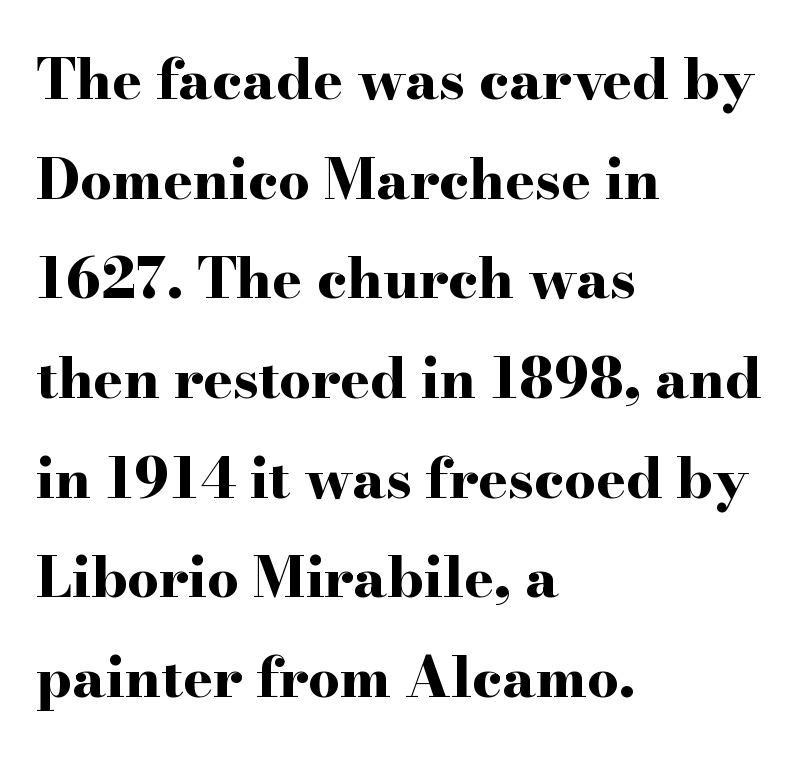
The image shows 56 px bold, wide serif type, upright; set left-aligned, line spacing 1.78x, normal letter spacing, not underlined; high stroke contrast and a small x-height.
